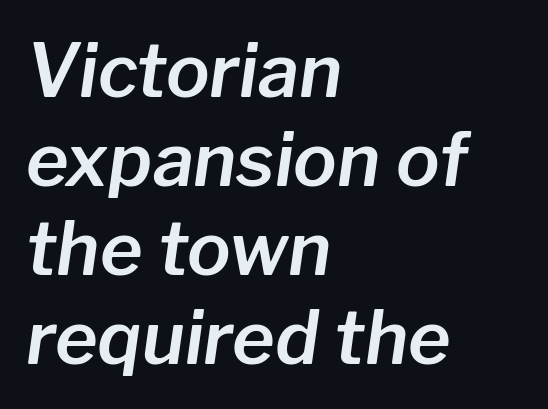
The image shows 73 px text type, italic (leaning right); set left-aligned, line spacing 1.22x, normal letter spacing, not underlined; low stroke contrast and a medium x-height.
